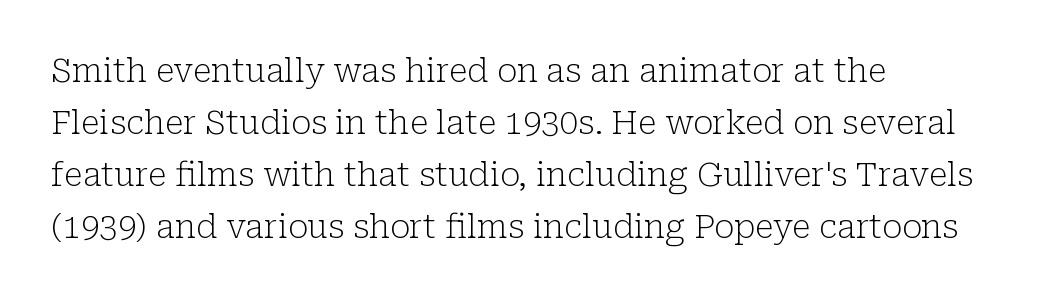
{"serif": "yes", "italic": "no", "bold": "no", "weight": "light", "width": "normal", "stroke_contrast": "low", "x_height": "medium", "monospaced": "no", "underline": "no", "align": "left", "line_spacing": "normal", "line_spacing_ratio": 1.58, "letter_spacing": "normal", "letter_spacing_em": 0.0, "glyph_px": 33}
